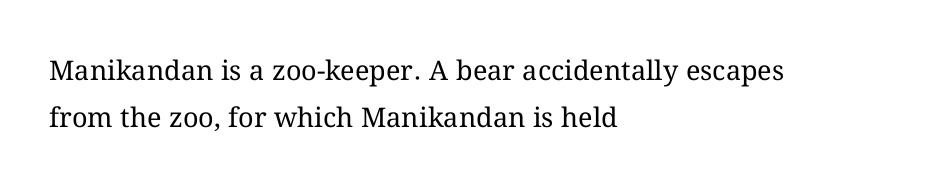
Any mark beneath the type? The region is blank. Default kerning and tracking; the words read as compact shapes. Layout note: lines flush left. No italicization has been applied; the sample stays upright.
